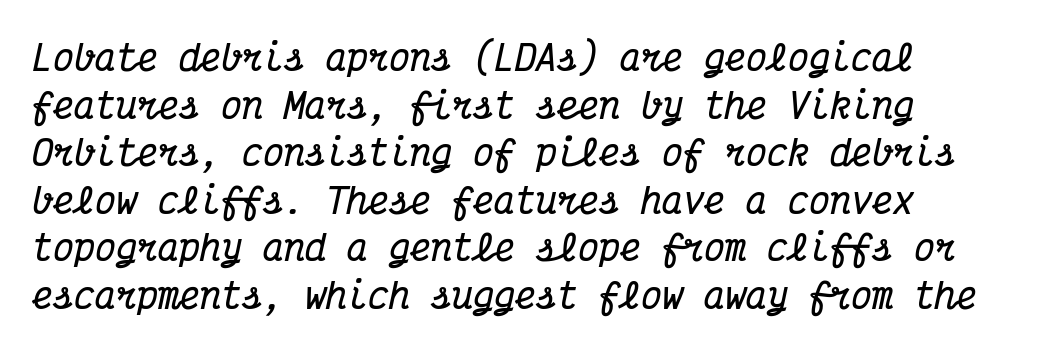
Descender tails drop into unmarked territory. Horizontal bands of white between lines are of average thickness. This is heavy type, rendered in bold. Spacing verdict: monospaced, one width for all characters. Students, note that the glyphs here touch the page at normal intervals.
